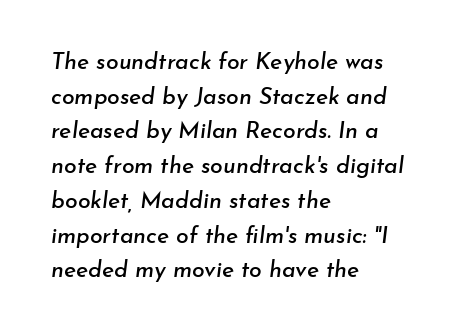
{"italic": "yes", "lean": "right", "slant_degrees": 7, "underline": "no", "align": "left", "line_spacing": "normal", "line_spacing_ratio": 1.51, "letter_spacing": "normal", "letter_spacing_em": 0.0, "glyph_px": 23}
